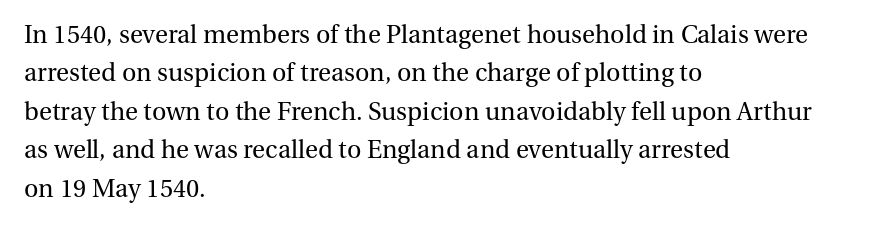
The image shows 25 px text type, upright; set left-aligned, normal line spacing (1.54x), normal letter spacing, not underlined.
